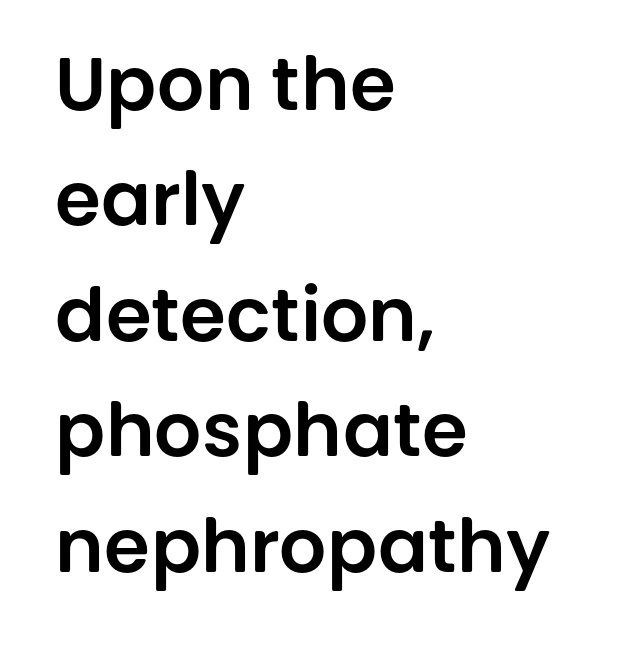
{"serif": "no", "italic": "no", "width": "normal", "stroke_contrast": "low", "x_height": "large", "monospaced": "no", "underline": "no", "align": "left", "line_spacing": "normal", "line_spacing_ratio": 1.56, "letter_spacing": "normal", "letter_spacing_em": 0.0, "glyph_px": 74}
